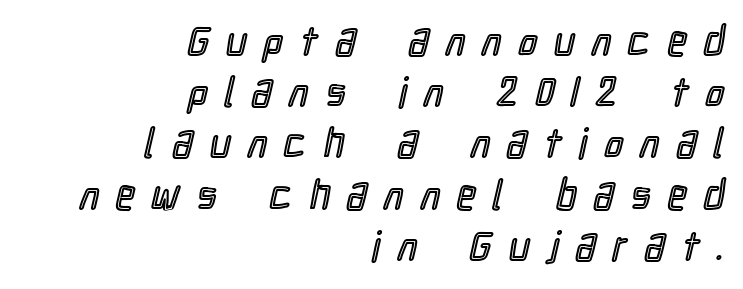
Q: Is the text italic (slanted)? A: Yes.
Q: Is the text underlined? A: No.
Q: How is the paragraph aligned? A: Right-aligned.
Q: Is the spacing between letters normal or unusually wide? A: Unusually wide.
Q: Is the spacing between lines tight, normal or loose? A: Normal.
Q: Width (condensed, normal, or wide)? A: Condensed.
Q: x-height? A: Medium.
Q: Monospaced? A: No.
